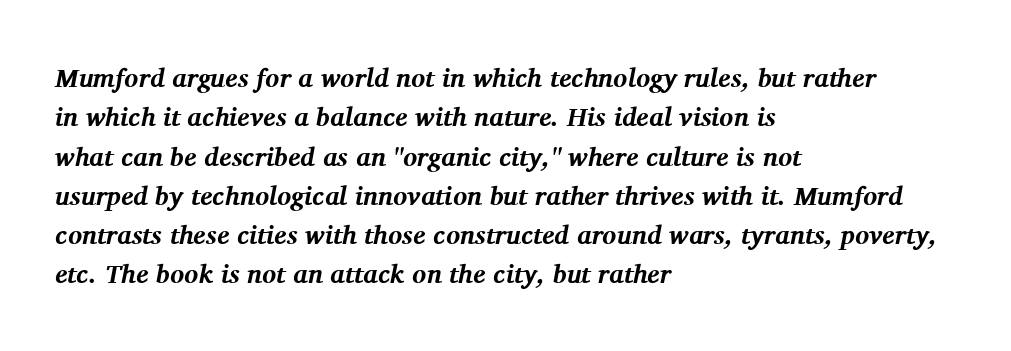
{"italic": "yes", "lean": "right", "slant_degrees": 11, "bold": "yes", "underline": "no", "align": "left", "line_spacing": "normal", "line_spacing_ratio": 1.51, "letter_spacing": "normal", "letter_spacing_em": 0.0, "glyph_px": 26}
